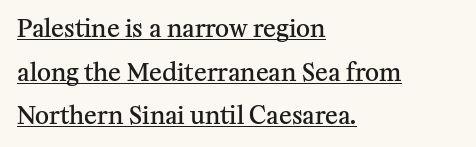
{"italic": "no", "bold": "semi", "underline": "yes", "align": "left", "line_spacing_ratio": 1.82, "letter_spacing": "normal", "letter_spacing_em": 0.0, "glyph_px": 24}
